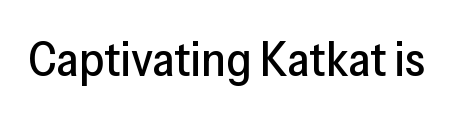
Inter-character spacing is left at the font's built-in metrics. The typography opts for an upright posture over an oblique one. Underline: absent. What kind of face is this? One without serifs — a sans. You could not count columns in this text — the font is proportionally spaced.
